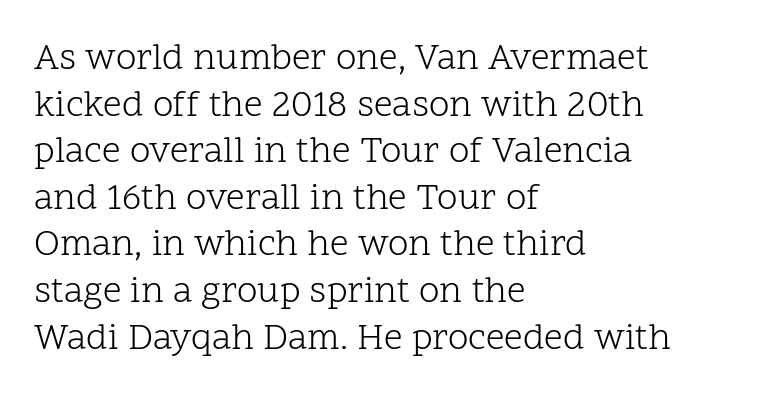
{"serif": "yes", "italic": "no", "bold": "no", "weight": "light", "width": "normal", "stroke_contrast": "low", "x_height": "medium", "monospaced": "no", "underline": "no", "align": "left", "line_spacing": "normal", "line_spacing_ratio": 1.26, "letter_spacing": "normal", "letter_spacing_em": 0.0, "glyph_px": 37}
